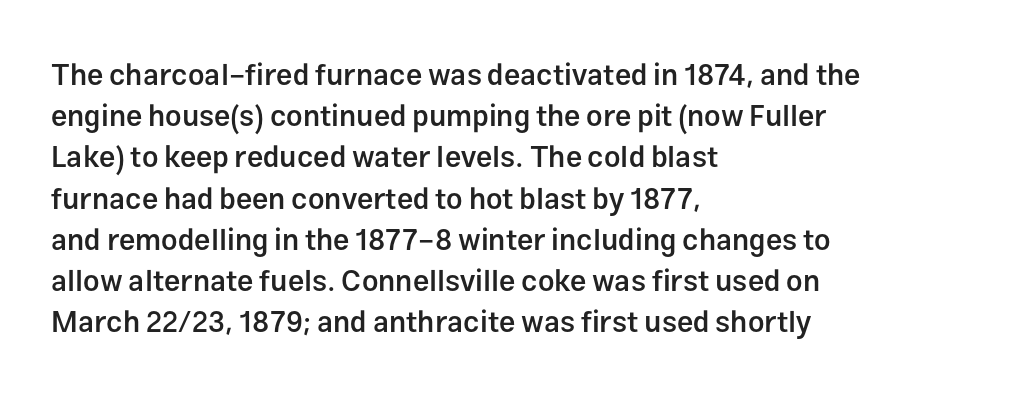
The image shows 29 px semibold sans-serif type, upright; set left-aligned, normal line spacing (1.42x), normal letter spacing, not underlined; low stroke contrast and a medium x-height.
